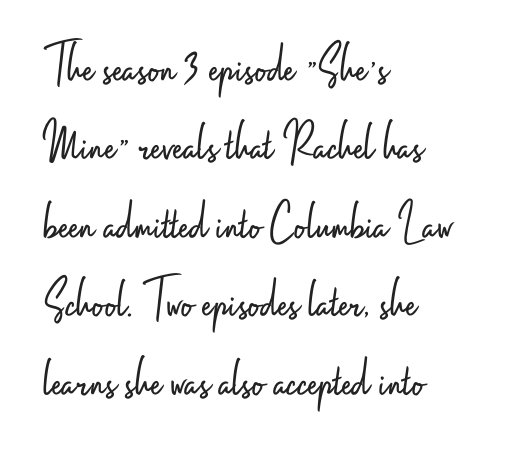
{"serif": "no", "bold": "no", "weight": "light", "width": "condensed", "stroke_contrast": "low", "x_height": "small", "monospaced": "no", "underline": "no", "align": "left", "line_spacing": "normal", "line_spacing_ratio": 1.4, "letter_spacing": "normal", "letter_spacing_em": 0.0, "glyph_px": 56}
